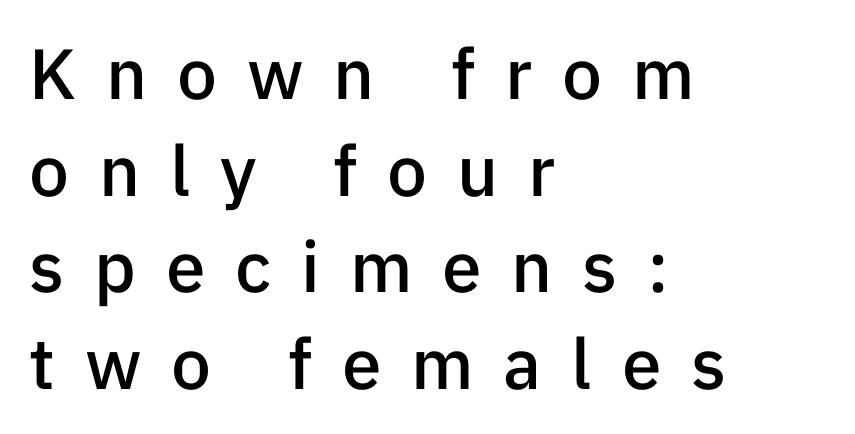
Q: Is the text bold? A: Semi-bold.
Q: Is the text italic (slanted)? A: No, it is upright.
Q: Is the typeface a serif or a sans-serif typeface? A: Sans-serif.
Q: Is the text underlined? A: No.
Q: How is the paragraph aligned? A: Left-aligned.
Q: Is the spacing between letters normal or unusually wide? A: Unusually wide.
Q: Is the spacing between lines tight, normal or loose? A: Normal.
Q: Width (condensed, normal, or wide)? A: Normal.
Q: Stroke contrast? A: Low.
Q: x-height? A: Medium.
Q: Monospaced? A: No.
